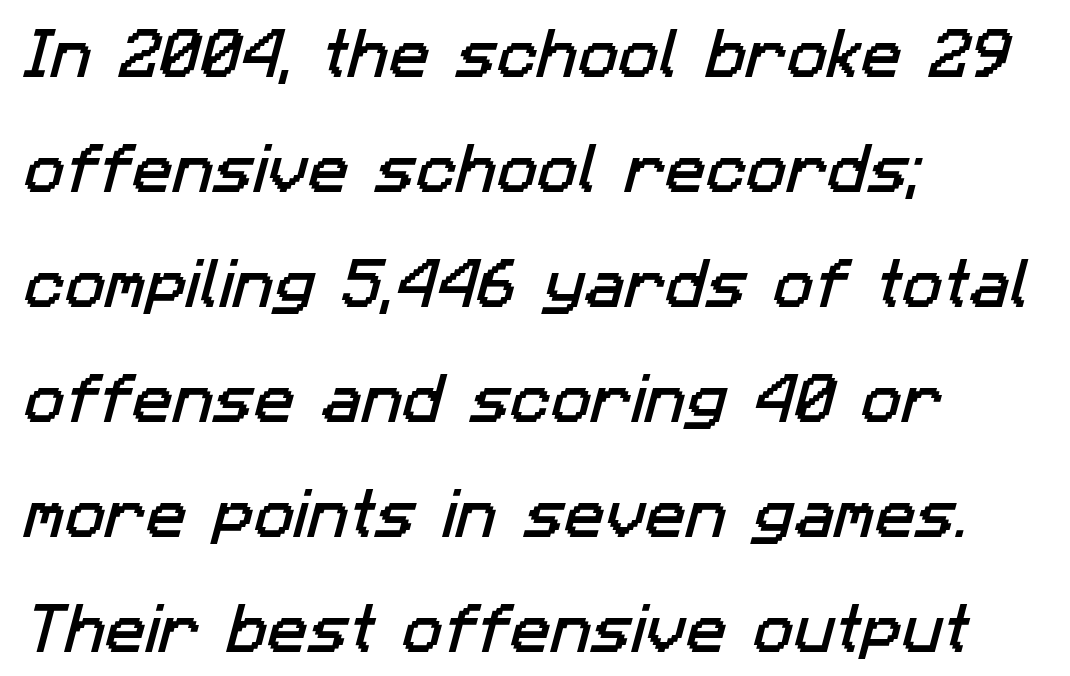
{"serif": "no", "width": "normal", "stroke_contrast": "low", "x_height": "medium", "monospaced": "no", "underline": "no", "align": "left", "line_spacing": "loose", "line_spacing_ratio": 2.13, "letter_spacing": "normal", "letter_spacing_em": 0.0, "glyph_px": 54}
